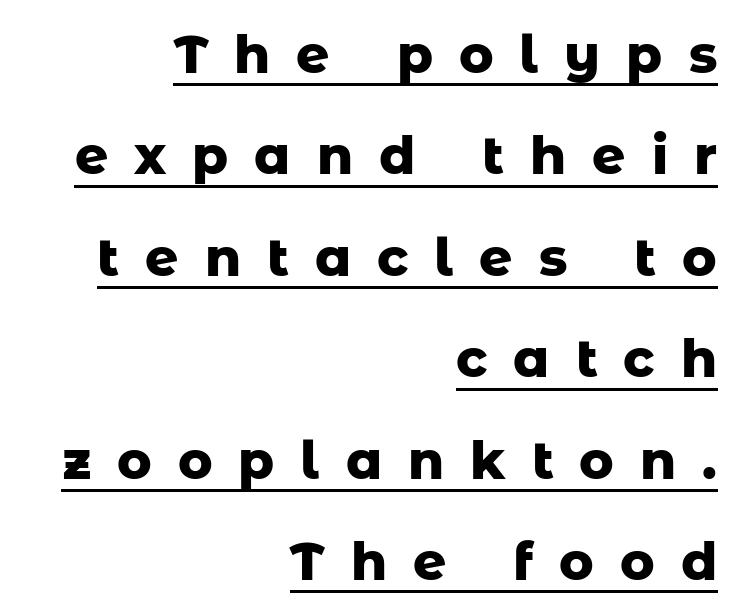
{"serif": "no", "italic": "no", "bold": "yes", "weight": "heavy", "width": "normal", "stroke_contrast": "low", "x_height": "medium", "monospaced": "no", "underline": "yes", "align": "right", "line_spacing": "loose", "line_spacing_ratio": 1.95, "letter_spacing": "wide", "letter_spacing_em": 0.5, "glyph_px": 52}
